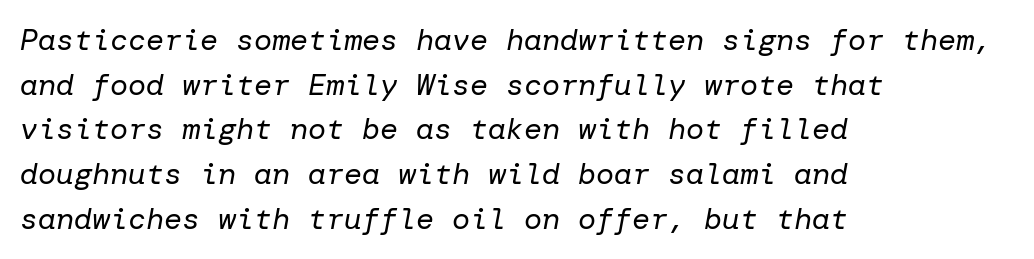
The image shows 30 px regular-weight type, italic (leaning right); set left-aligned, normal line spacing (1.49x), normal letter spacing, not underlined; low stroke contrast and a medium x-height.
